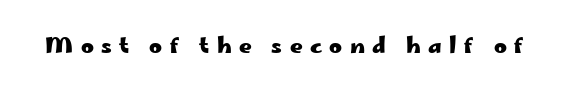
The image shows 22 px bold type, upright; set unusually wide letter spacing (+0.34 em), not underlined.
